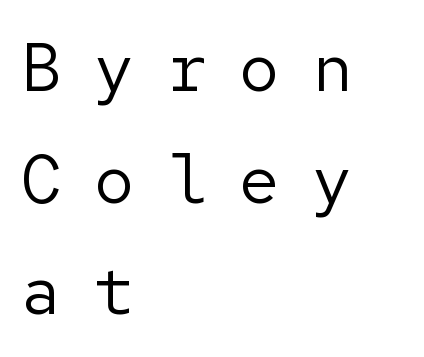
{"serif": "no", "italic": "no", "bold": "no", "weight": "regular", "width": "normal", "stroke_contrast": "low", "x_height": "medium", "underline": "no", "align": "left", "line_spacing": "normal", "line_spacing_ratio": 1.64, "letter_spacing": "wide", "letter_spacing_em": 0.47, "glyph_px": 68}
